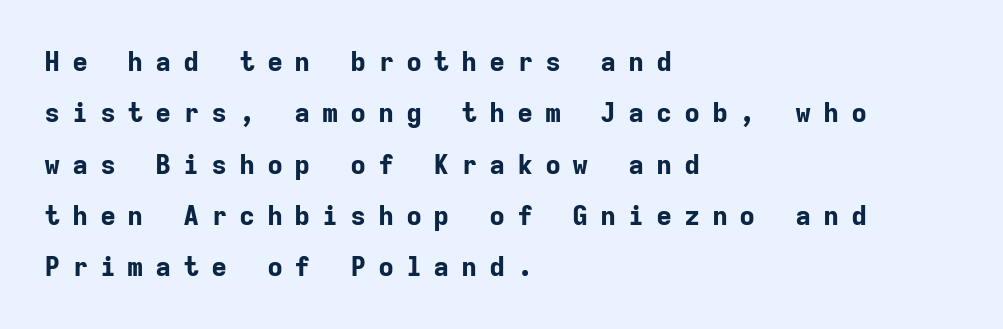
The type is letterspaced generously, with wide tracking. Line spacing here is loose. The lines are quadded left. If you drew a line through each stem, it would be perfectly vertical. What weight is shown? A full bold with thick strokes. Just letters on the line, the space beneath them empty.
